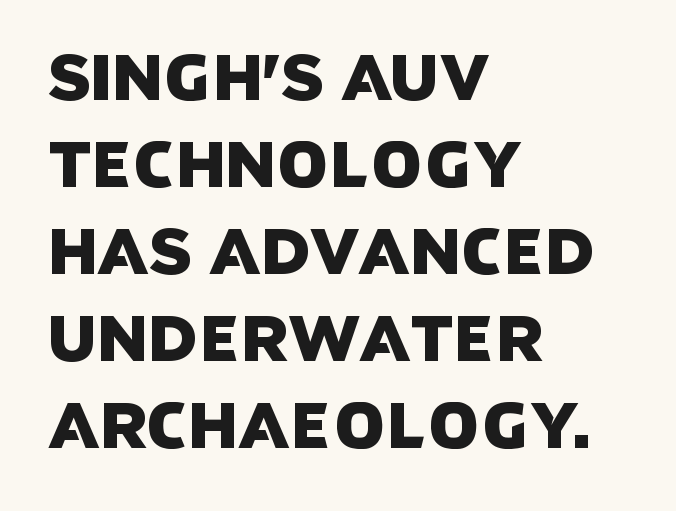
Proportional: the letters do not fall into vertical columns. The string is rendered with underlining switched off. The rag falls on the right side of this text block. Leading matches the norm, producing a regular column. Serif or sans? Sans — the stroke terminals are bare. Default kerning and tracking; the words read as compact shapes.
